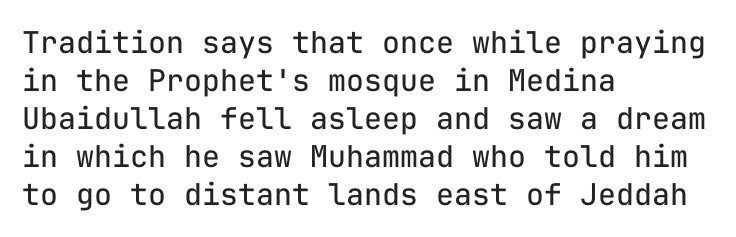
The image shows 30 px regular-weight sans-serif type, upright, monospaced; set left-aligned, normal line spacing (1.27x), normal letter spacing, not underlined; low stroke contrast and a medium x-height.
